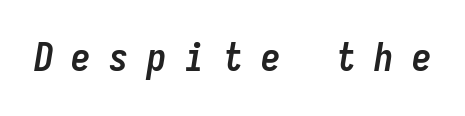
The image shows 39 px semibold, condensed type, italic (leaning right), monospaced; set unusually wide letter spacing (+0.47 em), not underlined; low stroke contrast and a medium x-height.
